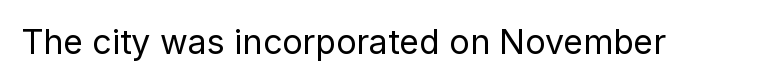
The image shows 34 px regular-weight sans-serif type, upright; set normal letter spacing, not underlined; low stroke contrast and a medium x-height.
